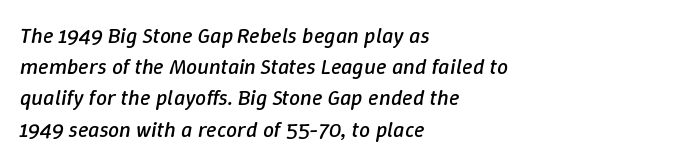
Q: Is the text bold? A: No.
Q: Is the text italic (slanted)? A: Yes, it leans right by about 9 degrees.
Q: Is the text underlined? A: No.
Q: How is the paragraph aligned? A: Left-aligned.
Q: Is the spacing between letters normal or unusually wide? A: Normal.
Q: Is the spacing between lines tight, normal or loose? A: Normal.
